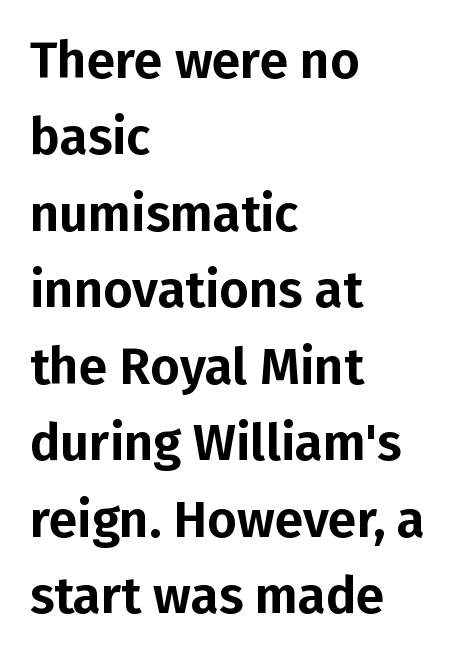
{"serif": "no", "italic": "no", "width": "normal", "stroke_contrast": "low", "x_height": "medium", "monospaced": "no", "underline": "no", "align": "left", "line_spacing": "normal", "line_spacing_ratio": 1.5, "letter_spacing": "normal", "letter_spacing_em": 0.0, "glyph_px": 51}
